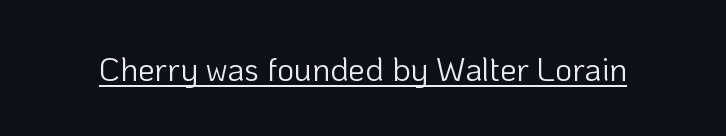
Q: Is the text bold? A: No.
Q: Is the text italic (slanted)? A: No, it is upright.
Q: Is the typeface a serif or a sans-serif typeface? A: Sans-serif.
Q: Is the text underlined? A: Yes.
Q: Is the spacing between letters normal or unusually wide? A: Normal.
Q: Width (condensed, normal, or wide)? A: Normal.
Q: Stroke contrast? A: Low.
Q: x-height? A: Medium.
Q: Monospaced? A: No.
